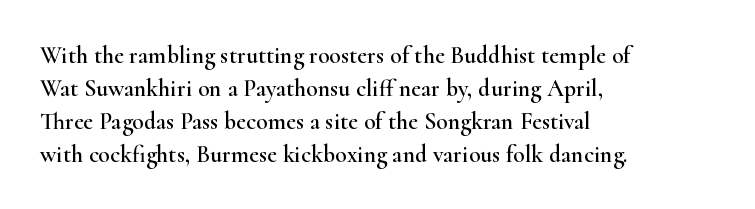
The image shows 24 px text type, upright; set left-aligned, normal line spacing (1.37x), normal letter spacing, not underlined.
